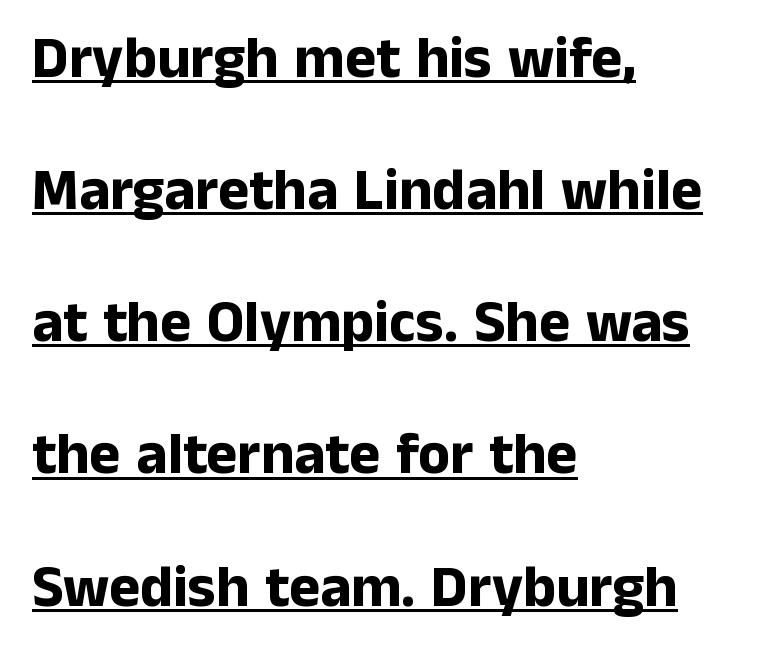
Q: Is the text bold? A: Yes.
Q: Is the text italic (slanted)? A: No, it is upright.
Q: Is the typeface a serif or a sans-serif typeface? A: Sans-serif.
Q: Is the text underlined? A: Yes.
Q: How is the paragraph aligned? A: Left-aligned.
Q: Is the spacing between letters normal or unusually wide? A: Normal.
Q: Is the spacing between lines tight, normal or loose? A: Loose.
Q: Width (condensed, normal, or wide)? A: Normal.
Q: Stroke contrast? A: Low.
Q: x-height? A: Medium.
Q: Monospaced? A: No.
